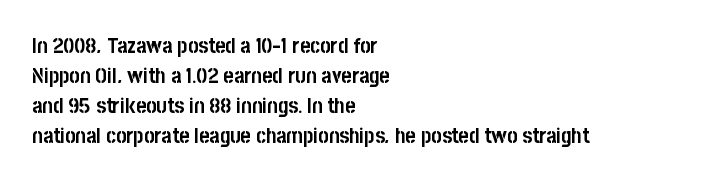
{"italic": "no", "bold": "yes", "underline": "no", "align": "left", "line_spacing": "normal", "line_spacing_ratio": 1.37, "letter_spacing": "normal", "letter_spacing_em": 0.0, "glyph_px": 22}
